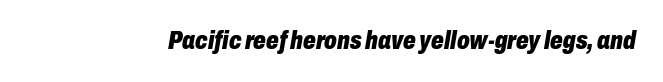
Emphasis by weight is at full strength: bold. Observe the lean: these are italic letterforms. Underlining? Definitely not there. Observe the ordinary spacing: letters are neighbours, not strangers.
